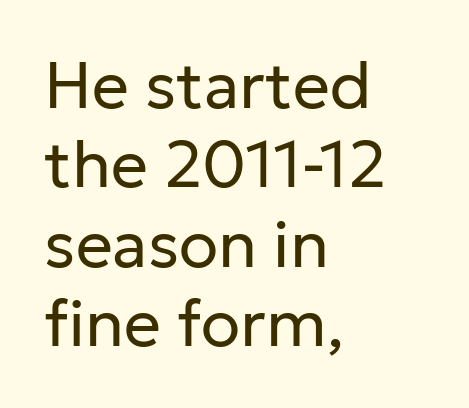
The image shows 65 px regular-weight sans-serif type, upright; set left-aligned, line spacing 1.22x, normal letter spacing, not underlined; low stroke contrast and a medium x-height.
